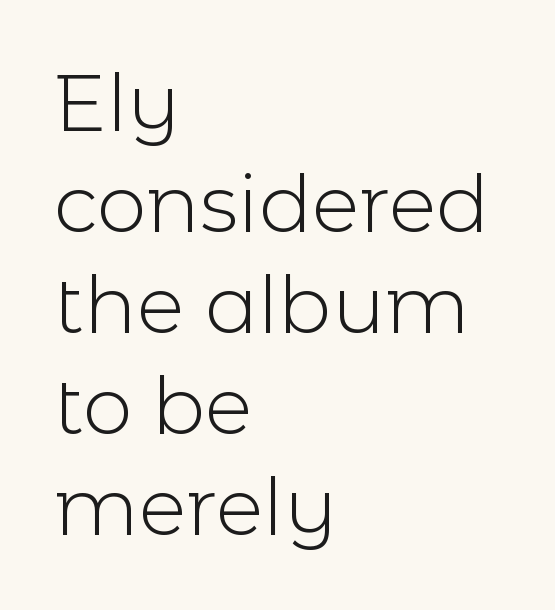
{"serif": "no", "italic": "no", "bold": "no", "weight": "light", "width": "normal", "x_height": "medium", "monospaced": "no", "underline": "no", "align": "left", "line_spacing": "normal", "line_spacing_ratio": 1.28, "letter_spacing": "normal", "letter_spacing_em": 0.0, "glyph_px": 79}
